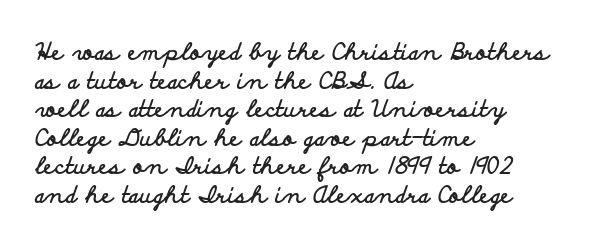
Q: Is the text bold? A: Yes.
Q: Is the text italic (slanted)? A: Yes.
Q: Is the text underlined? A: No.
Q: How is the paragraph aligned? A: Left-aligned.
Q: Is the spacing between letters normal or unusually wide? A: Normal.
